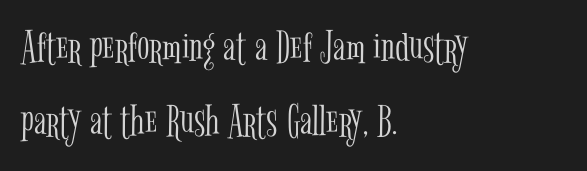
{"serif": "yes", "italic": "no", "bold": "no", "weight": "light", "width": "condensed", "stroke_contrast": "low", "x_height": "medium", "monospaced": "no", "underline": "no", "align": "left", "line_spacing": "normal", "line_spacing_ratio": 1.61, "letter_spacing": "normal", "letter_spacing_em": 0.0, "glyph_px": 46}
